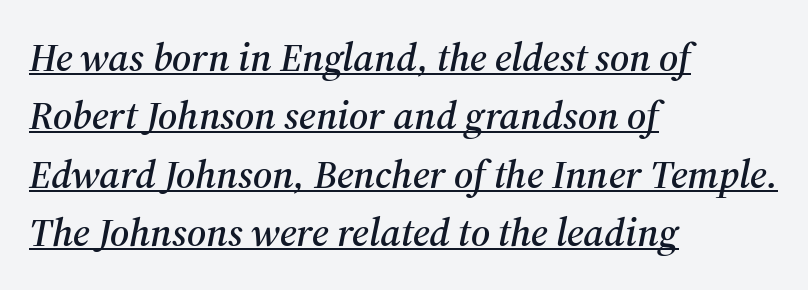
The image shows 40 px serif type, italic (leaning right); set left-aligned, normal line spacing (1.46x), normal letter spacing, underlined; medium stroke contrast and a medium x-height.
